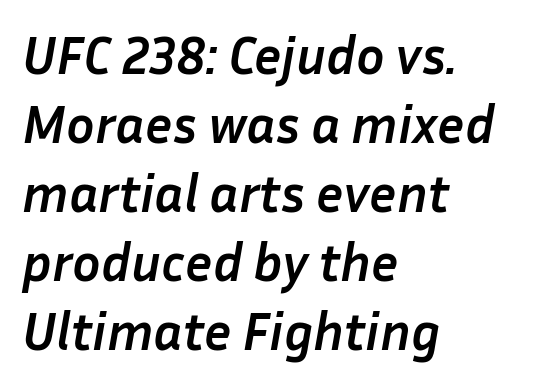
The image shows 53 px semibold type, italic (leaning right); set left-aligned, normal line spacing (1.3x), normal letter spacing, not underlined; low stroke contrast and a medium x-height.
